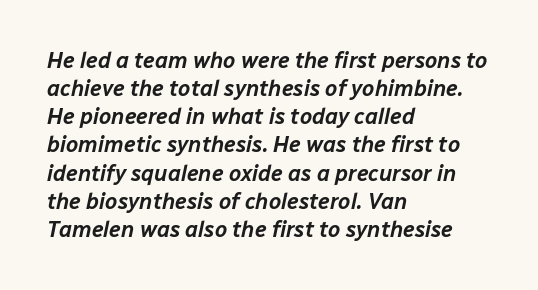
Q: Is the text italic (slanted)? A: Yes, it leans right by about 12 degrees.
Q: Is the text underlined? A: No.
Q: How is the paragraph aligned? A: Left-aligned.
Q: Is the spacing between letters normal or unusually wide? A: Normal.
Q: Is the spacing between lines tight, normal or loose? A: Normal.
